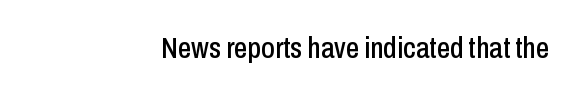
The image shows 30 px condensed sans-serif type, upright; set right-aligned, normal letter spacing, not underlined; low stroke contrast and a medium x-height.
